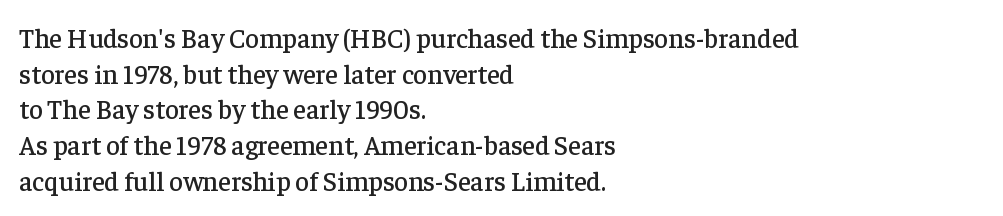
{"italic": "no", "underline": "no", "align": "left", "line_spacing": "normal", "line_spacing_ratio": 1.32, "letter_spacing": "normal", "letter_spacing_em": 0.0, "glyph_px": 27}
